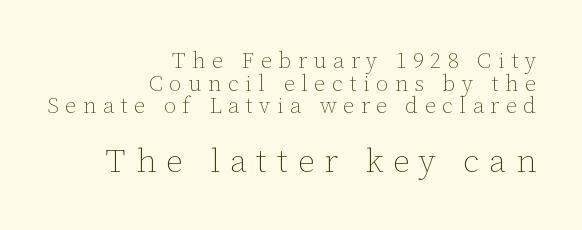
Q: Is the text bold? A: No.
Q: Is the text italic (slanted)? A: No, it is upright.
Q: Is the text underlined? A: No.
Q: How is the paragraph aligned? A: Right-aligned.
Q: Is the spacing between letters normal or unusually wide? A: Unusually wide.
Q: Is the spacing between lines tight, normal or loose? A: Tight.
Q: Which block of text is set in a larger size, the first (top) or the second (bottom)? A: The second (bottom) one.
Q: Width (condensed, normal, or wide)? A: Normal.
Q: Stroke contrast? A: Low.
Q: x-height? A: Medium.
Q: Monospaced? A: No.
